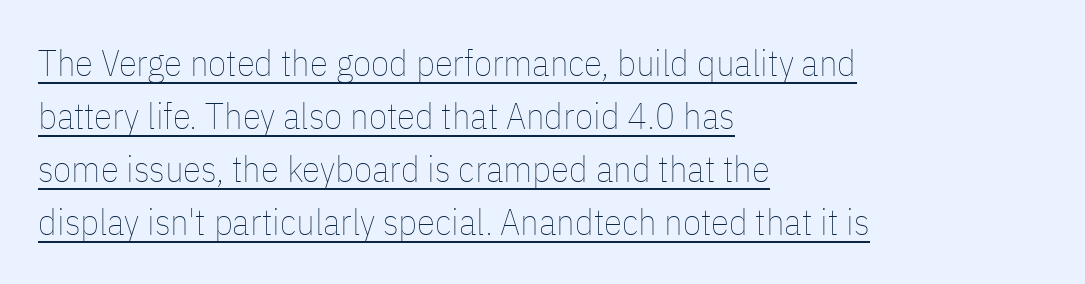
Q: Is the text bold? A: No.
Q: Is the text italic (slanted)? A: No, it is upright.
Q: Is the text underlined? A: Yes.
Q: How is the paragraph aligned? A: Left-aligned.
Q: Is the spacing between letters normal or unusually wide? A: Normal.
Q: Is the spacing between lines tight, normal or loose? A: Normal.
Q: Width (condensed, normal, or wide)? A: Condensed.
Q: Stroke contrast? A: Low.
Q: x-height? A: Medium.
Q: Monospaced? A: No.
